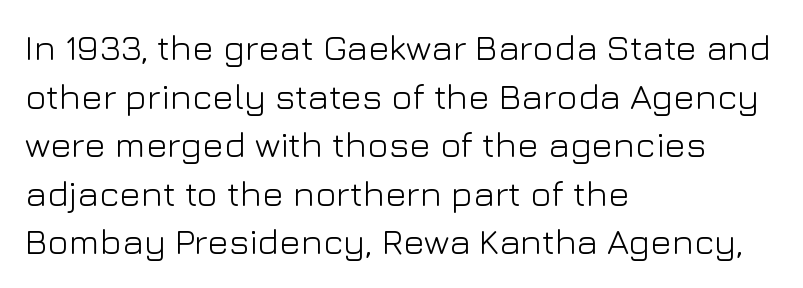
Q: Is the text bold? A: No.
Q: Is the text italic (slanted)? A: No, it is upright.
Q: Is the typeface a serif or a sans-serif typeface? A: Sans-serif.
Q: Is the text underlined? A: No.
Q: How is the paragraph aligned? A: Left-aligned.
Q: Is the spacing between letters normal or unusually wide? A: Normal.
Q: Is the spacing between lines tight, normal or loose? A: Normal.
Q: Width (condensed, normal, or wide)? A: Normal.
Q: Stroke contrast? A: Low.
Q: x-height? A: Medium.
Q: Monospaced? A: No.
